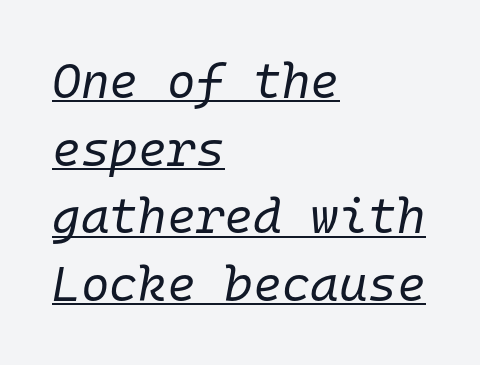
The image shows 49 px regular-weight type, italic (leaning right), monospaced; set left-aligned, normal line spacing (1.38x), normal letter spacing, underlined; low stroke contrast and a medium x-height.
